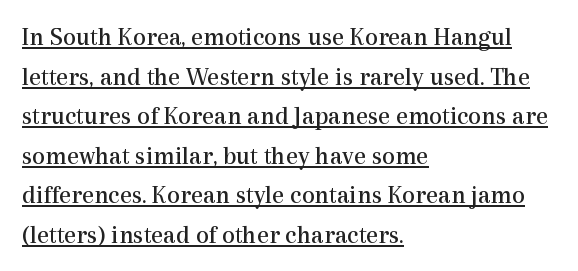
Q: Is the text bold? A: No.
Q: Is the text italic (slanted)? A: No, it is upright.
Q: Is the text underlined? A: Yes.
Q: How is the paragraph aligned? A: Left-aligned.
Q: Is the spacing between letters normal or unusually wide? A: Normal.
Q: Is the spacing between lines tight, normal or loose? A: Normal.
